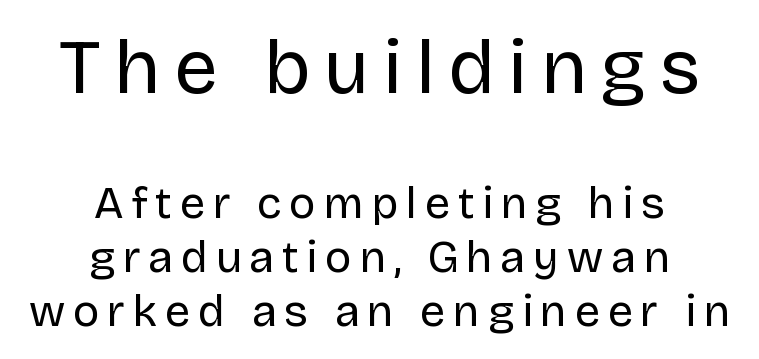
The image shows 78 px regular-weight sans-serif type, upright; set centered, line spacing 1.2x, not underlined; the first (top) block is 1.73x larger; low stroke contrast and a large x-height.
